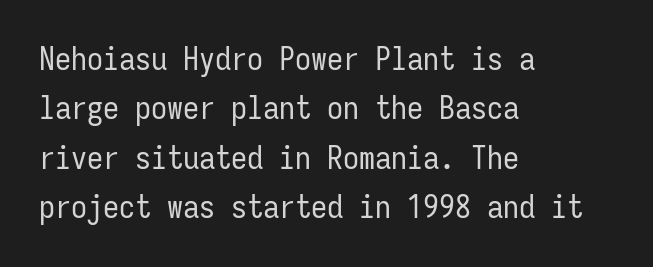
Q: Is the text bold? A: No.
Q: Is the text italic (slanted)? A: No, it is upright.
Q: Is the typeface a serif or a sans-serif typeface? A: Sans-serif.
Q: Is the text underlined? A: No.
Q: How is the paragraph aligned? A: Left-aligned.
Q: Is the spacing between letters normal or unusually wide? A: Normal.
Q: Is the spacing between lines tight, normal or loose? A: Normal.
Q: Width (condensed, normal, or wide)? A: Condensed.
Q: Stroke contrast? A: Low.
Q: x-height? A: Medium.
Q: Monospaced? A: Yes.
